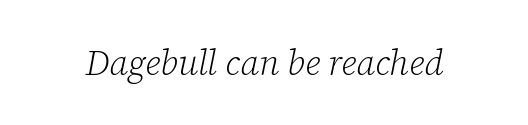
The image shows 35 px light serif type, italic (leaning right); set normal letter spacing, not underlined; low stroke contrast and a medium x-height.
